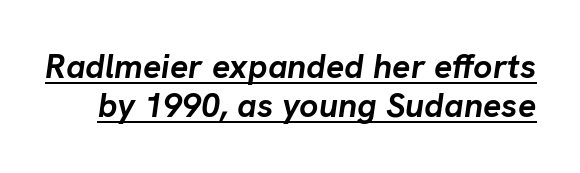
{"italic": "yes", "lean": "right", "slant_degrees": 8, "bold": "yes", "weight": "semibold", "width": "normal", "stroke_contrast": "low", "x_height": "medium", "monospaced": "no", "underline": "yes", "line_spacing_ratio": 1.16, "letter_spacing": "normal", "letter_spacing_em": 0.0, "glyph_px": 34}
